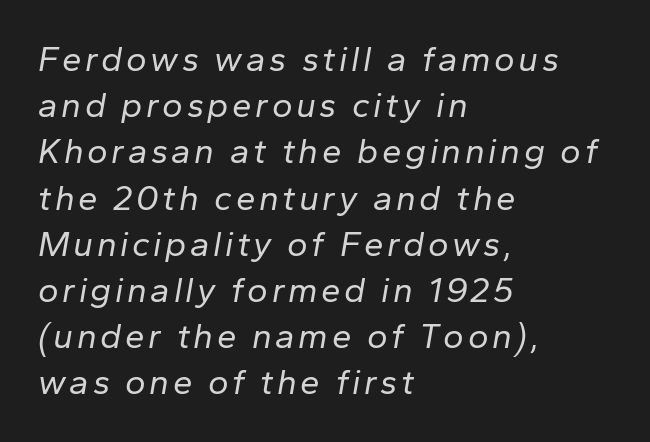
Q: Is the text bold? A: No.
Q: Is the text italic (slanted)? A: Yes, it leans right by about 10 degrees.
Q: Is the text underlined? A: No.
Q: How is the paragraph aligned? A: Left-aligned.
Q: Is the spacing between lines tight, normal or loose? A: Normal.
Q: Width (condensed, normal, or wide)? A: Normal.
Q: Stroke contrast? A: Low.
Q: x-height? A: Medium.
Q: Monospaced? A: No.
